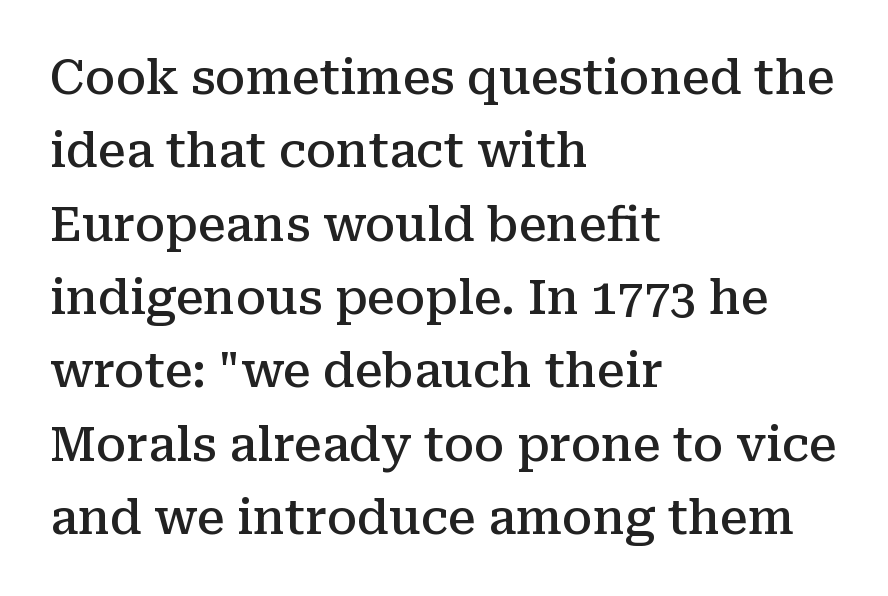
Q: Is the text bold? A: Semi-bold.
Q: Is the text italic (slanted)? A: No, it is upright.
Q: Is the typeface a serif or a sans-serif typeface? A: Serif.
Q: Is the text underlined? A: No.
Q: How is the paragraph aligned? A: Left-aligned.
Q: Is the spacing between letters normal or unusually wide? A: Normal.
Q: Is the spacing between lines tight, normal or loose? A: Normal.
Q: Width (condensed, normal, or wide)? A: Normal.
Q: Stroke contrast? A: Medium.
Q: x-height? A: Medium.
Q: Monospaced? A: No.
